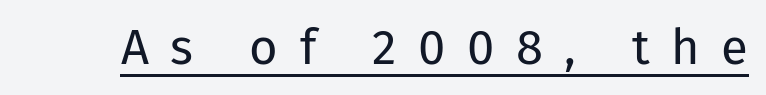
Q: Is the text bold? A: No.
Q: Is the text italic (slanted)? A: No, it is upright.
Q: Is the typeface a serif or a sans-serif typeface? A: Sans-serif.
Q: Is the text underlined? A: Yes.
Q: Is the spacing between letters normal or unusually wide? A: Unusually wide.
Q: Width (condensed, normal, or wide)? A: Normal.
Q: Stroke contrast? A: Low.
Q: x-height? A: Medium.
Q: Monospaced? A: No.
